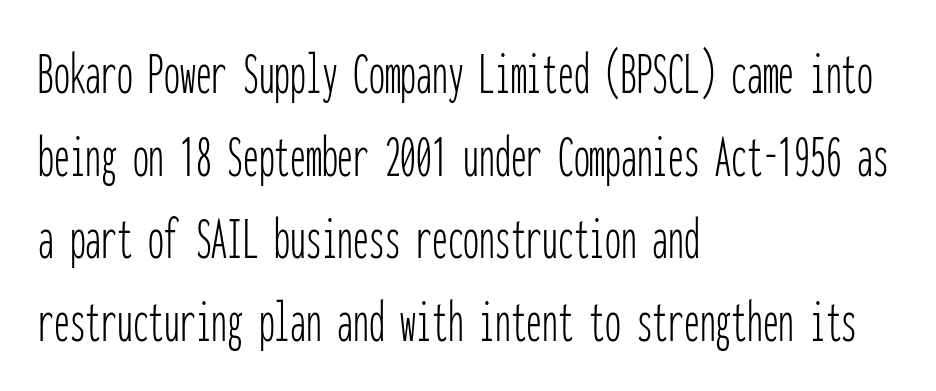
{"serif": "no", "italic": "no", "bold": "no", "weight": "thin", "width": "condensed", "stroke_contrast": "low", "x_height": "medium", "monospaced": "yes", "underline": "no", "align": "left", "line_spacing": "normal", "line_spacing_ratio": 1.31, "letter_spacing": "normal", "letter_spacing_em": 0.0, "glyph_px": 63}
